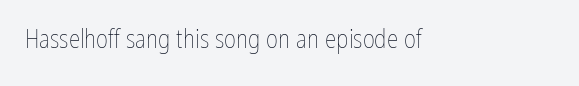
Q: Is the text bold? A: No.
Q: Is the text italic (slanted)? A: No, it is upright.
Q: Is the text underlined? A: No.
Q: Is the spacing between letters normal or unusually wide? A: Normal.
